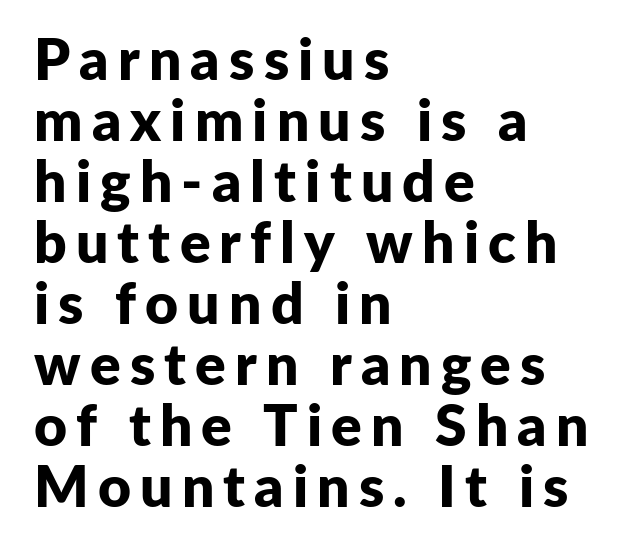
Q: Is the text bold? A: Yes.
Q: Is the text italic (slanted)? A: No, it is upright.
Q: Is the typeface a serif or a sans-serif typeface? A: Sans-serif.
Q: Is the text underlined? A: No.
Q: How is the paragraph aligned? A: Left-aligned.
Q: Is the spacing between lines tight, normal or loose? A: Tight.
Q: Width (condensed, normal, or wide)? A: Normal.
Q: Stroke contrast? A: Low.
Q: x-height? A: Medium.
Q: Monospaced? A: No.
